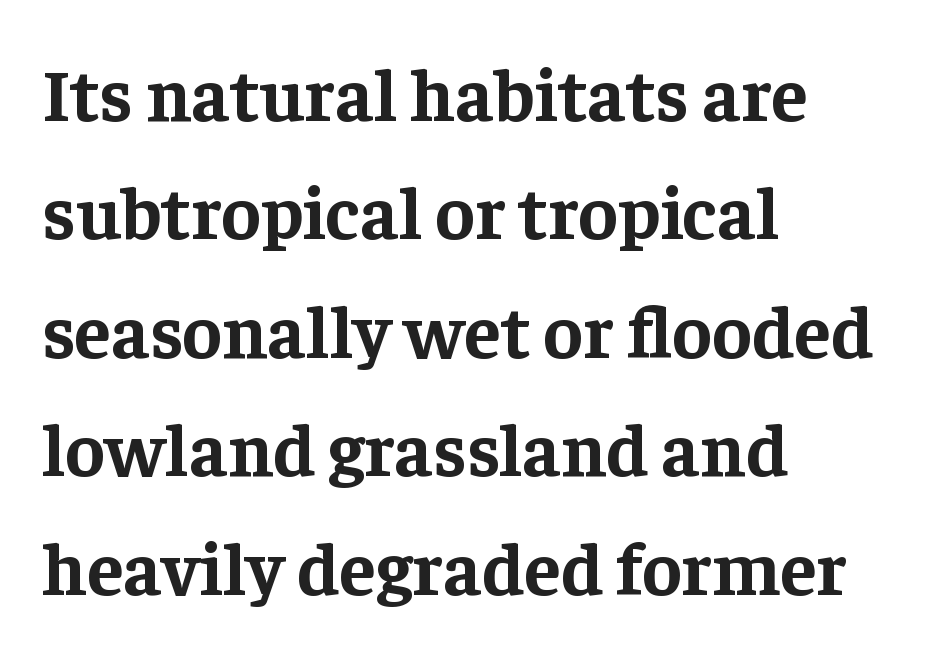
Q: Is the text bold? A: Yes.
Q: Is the text italic (slanted)? A: No, it is upright.
Q: Is the typeface a serif or a sans-serif typeface? A: Serif.
Q: Is the text underlined? A: No.
Q: How is the paragraph aligned? A: Left-aligned.
Q: Is the spacing between letters normal or unusually wide? A: Normal.
Q: Is the spacing between lines tight, normal or loose? A: Normal.
Q: Width (condensed, normal, or wide)? A: Normal.
Q: Stroke contrast? A: Low.
Q: x-height? A: Medium.
Q: Monospaced? A: No.
